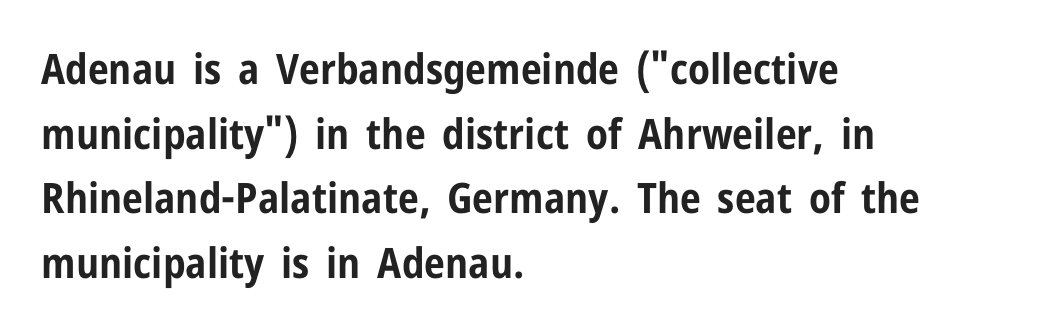
The image shows 42 px bold, condensed sans-serif type, upright; set left-aligned, normal line spacing (1.54x), normal letter spacing, not underlined; low stroke contrast and a medium x-height.
